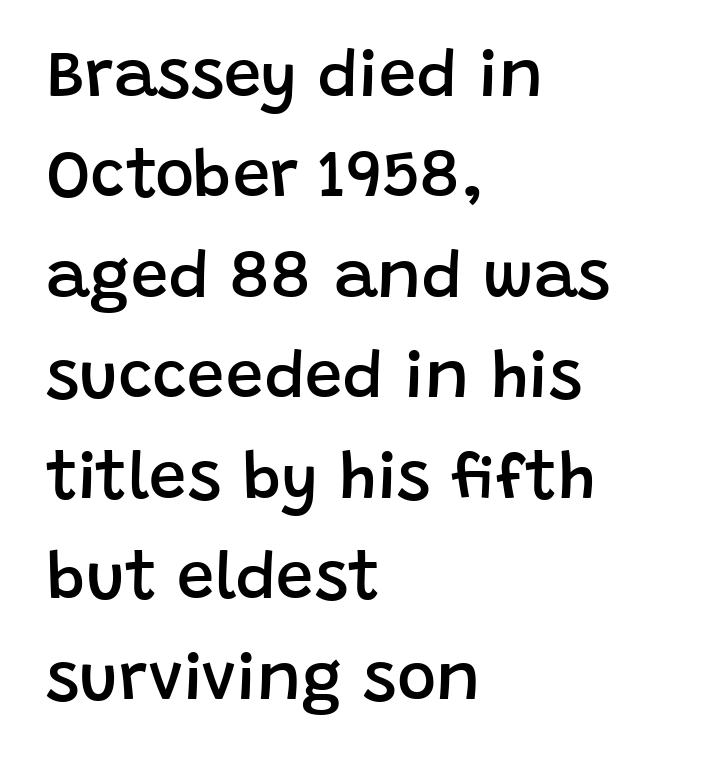
The image shows 67 px semibold sans-serif type, upright; set left-aligned, normal line spacing (1.5x), normal letter spacing, not underlined; low stroke contrast and a large x-height.
